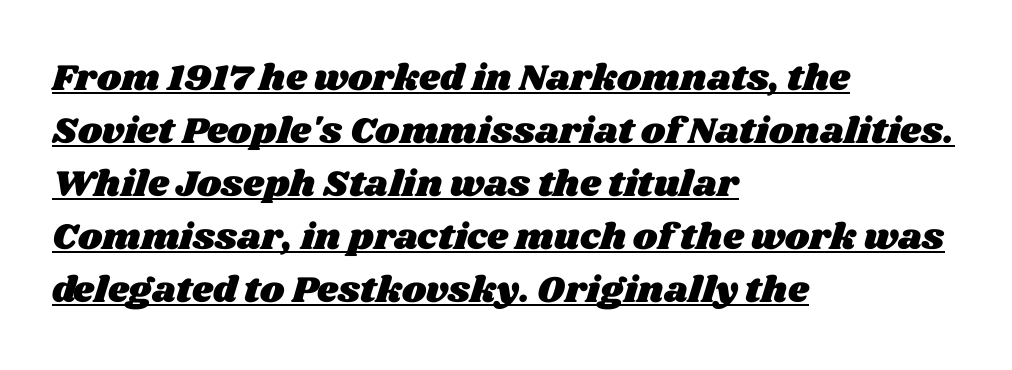
Q: Is the text underlined? A: Yes.
Q: How is the paragraph aligned? A: Left-aligned.
Q: Is the spacing between letters normal or unusually wide? A: Normal.
Q: Is the spacing between lines tight, normal or loose? A: Normal.
Q: Width (condensed, normal, or wide)? A: Wide.
Q: Stroke contrast? A: Medium.
Q: x-height? A: Large.
Q: Monospaced? A: No.
